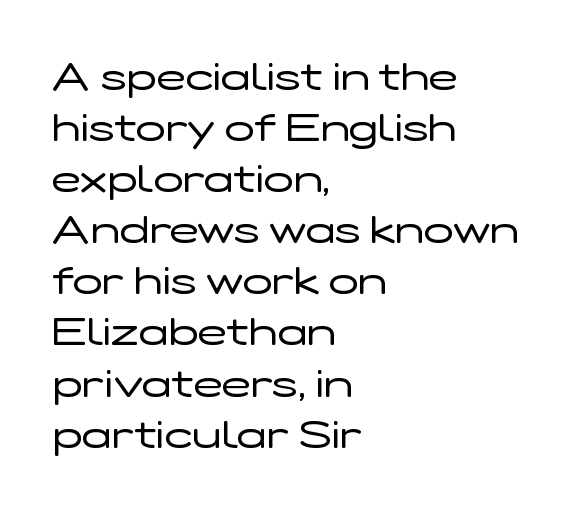
Leading: standard. The typesetting does not lean heavy: it is not bold. Students, note that the glyphs here touch the page at normal intervals. To sum up the face: it is a sans, with no serifs. Descenders hang freely into open space.
